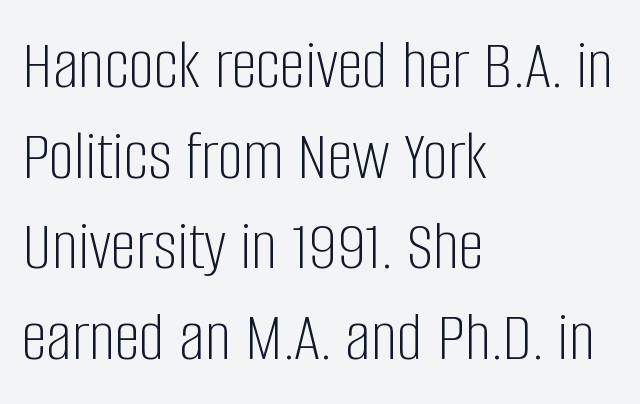
Notice how descenders clear the ascenders below comfortably — that's standard leading. Lines of text with bare space underneath. The text block is weighted toward the left margin, trailing off unevenly rightward. A typesetter would call this proportional, since set widths differ per character. The letters look calm and open, with moderate or lighter stems. No extra tracking has been applied to these lines.
